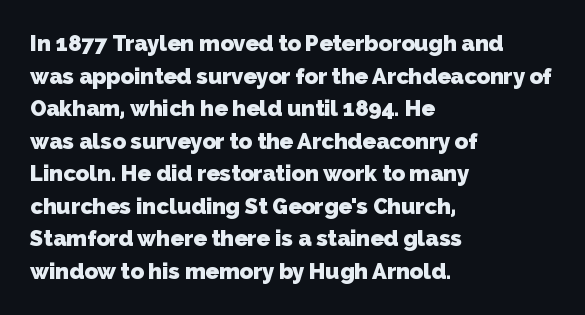
{"bold": "yes", "underline": "no", "align": "left", "line_spacing": "normal", "line_spacing_ratio": 1.48, "letter_spacing": "normal", "letter_spacing_em": 0.0, "glyph_px": 22}
